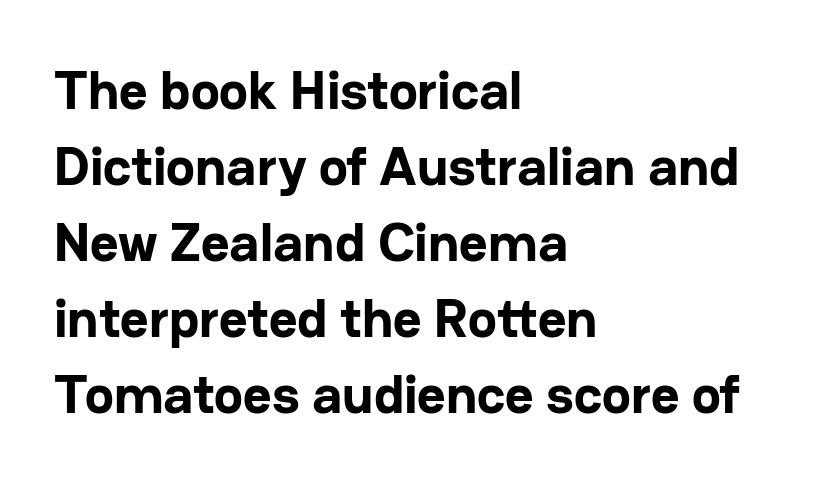
Whoever set this chose a conventional vertical rhythm. Spacing between characters is what you'd get straight out of the box. You could not count columns in this text — the font is proportionally spaced. Characters remain perfectly vertical along every line. In terms of letterform style, serifs are entirely absent. Glance below the letters and you will spot only blank space.
